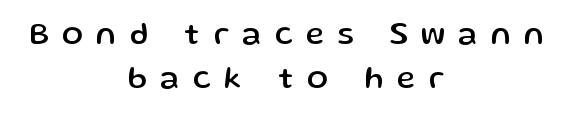
{"serif": "no", "italic": "no", "width": "normal", "stroke_contrast": "low", "x_height": "medium", "monospaced": "no", "underline": "no", "align": "center", "line_spacing": "normal", "line_spacing_ratio": 1.42, "letter_spacing": "wide", "letter_spacing_em": 0.44, "glyph_px": 31}
